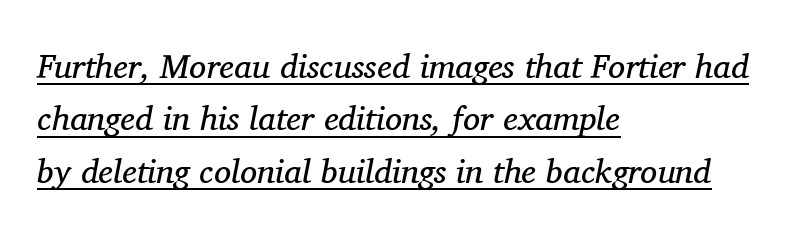
The image shows 34 px regular-weight serif type, italic (leaning right); set left-aligned, normal line spacing (1.54x), normal letter spacing, underlined; medium stroke contrast and a medium x-height.
